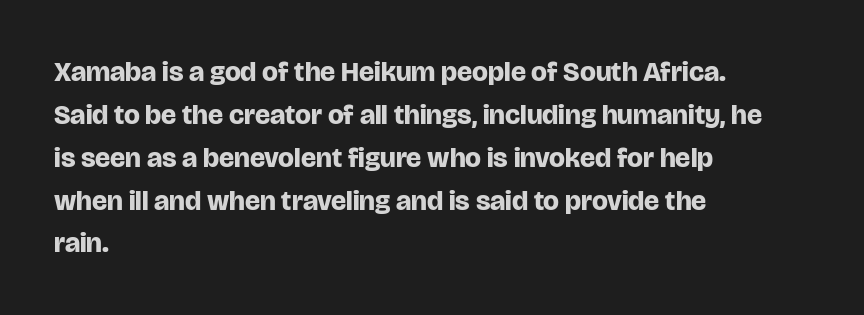
The face used here is proportionally spaced, like ordinary book or web type. The typesetting leans heavy: a genuine bold. Do the letters lean? They stand straight. The face used here is rendered with its standard letterfit.
